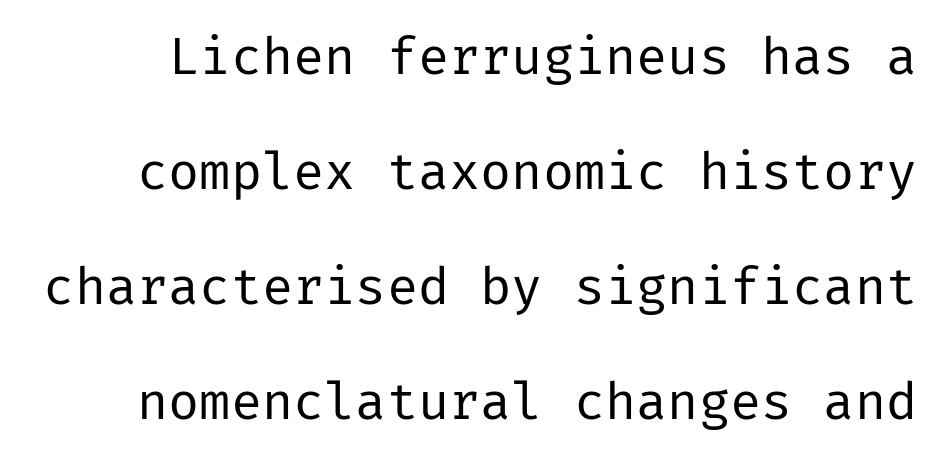
The image shows 52 px regular-weight sans-serif type, upright; set loose line spacing (2.21x), normal letter spacing, not underlined; low stroke contrast and a medium x-height.
